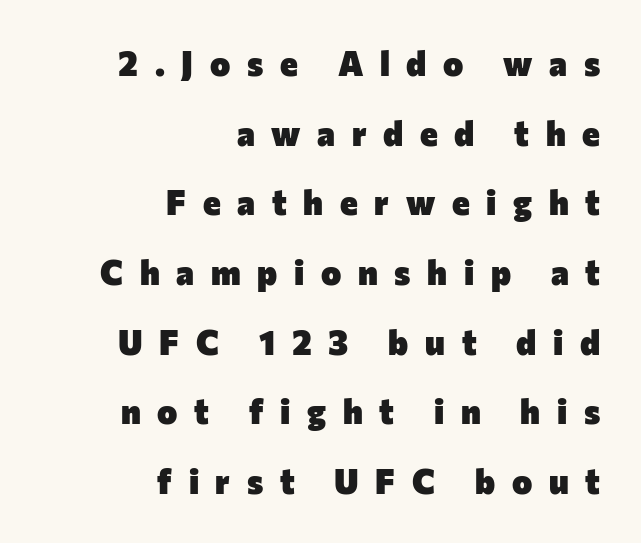
{"serif": "no", "italic": "no", "bold": "yes", "weight": "heavy", "width": "normal", "stroke_contrast": "low", "x_height": "medium", "monospaced": "no", "underline": "no", "align": "right", "line_spacing": "loose", "line_spacing_ratio": 2.05, "letter_spacing": "wide", "letter_spacing_em": 0.49, "glyph_px": 34}
